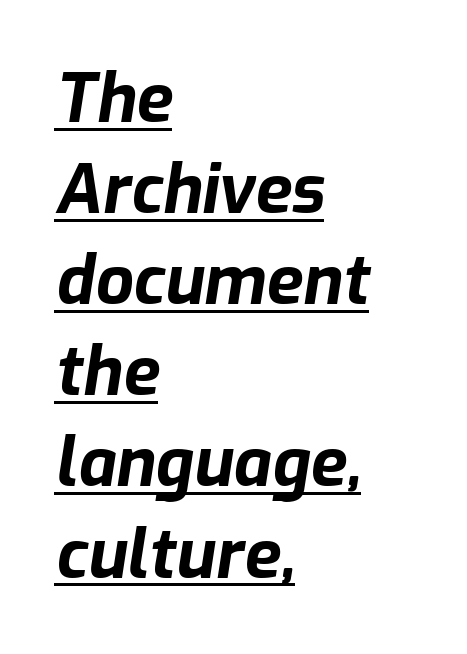
The image shows 67 px bold type, italic (leaning right); set left-aligned, normal line spacing (1.36x), normal letter spacing, underlined; low stroke contrast and a medium x-height.
